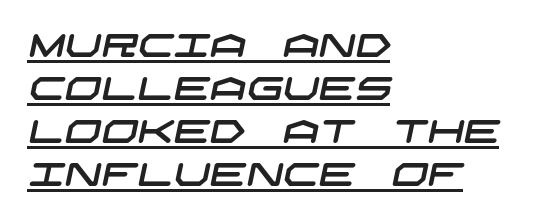
Q: Is the typeface a serif or a sans-serif typeface? A: Sans-serif.
Q: Is the text underlined? A: Yes.
Q: How is the paragraph aligned? A: Left-aligned.
Q: Is the spacing between letters normal or unusually wide? A: Normal.
Q: Is the spacing between lines tight, normal or loose? A: Normal.
Q: Width (condensed, normal, or wide)? A: Wide.
Q: Stroke contrast? A: Low.
Q: x-height? A: Large.
